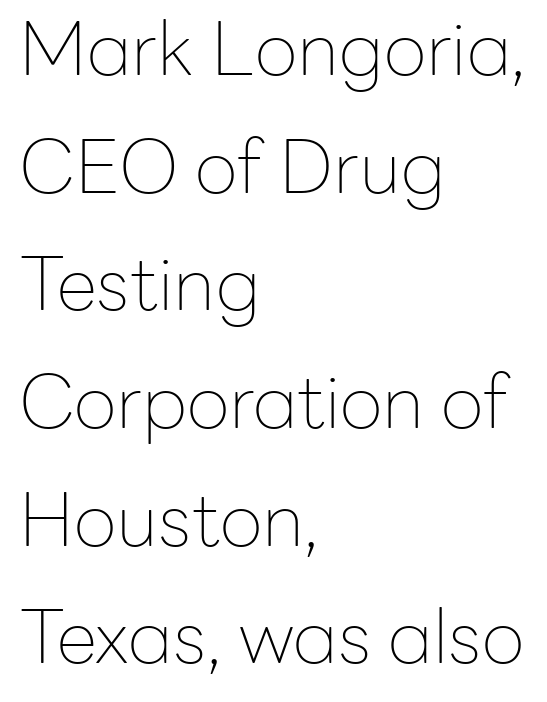
Q: Is the text bold? A: No.
Q: Is the text italic (slanted)? A: No, it is upright.
Q: Is the typeface a serif or a sans-serif typeface? A: Sans-serif.
Q: Is the text underlined? A: No.
Q: How is the paragraph aligned? A: Left-aligned.
Q: Is the spacing between letters normal or unusually wide? A: Normal.
Q: Is the spacing between lines tight, normal or loose? A: Normal.
Q: Width (condensed, normal, or wide)? A: Normal.
Q: Stroke contrast? A: Low.
Q: x-height? A: Medium.
Q: Monospaced? A: No.
